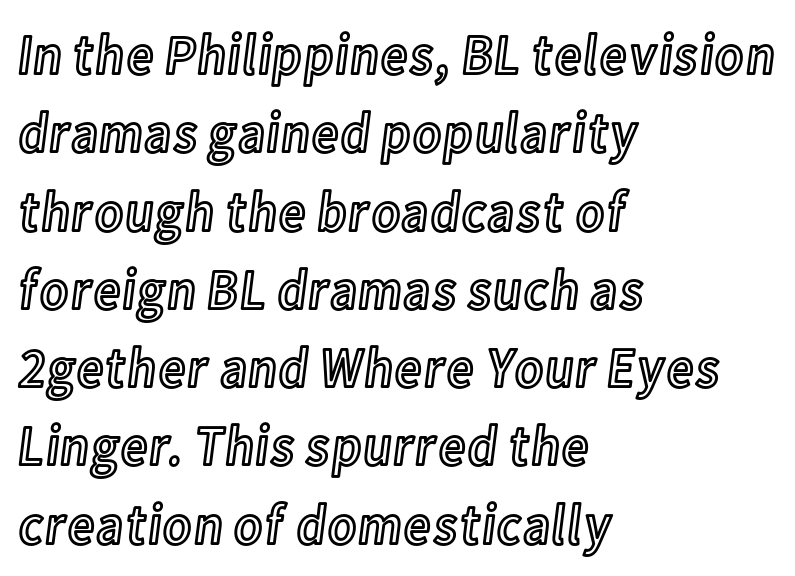
The image shows 58 px condensed type; set left-aligned, normal line spacing (1.35x), normal letter spacing, not underlined; a medium x-height.
